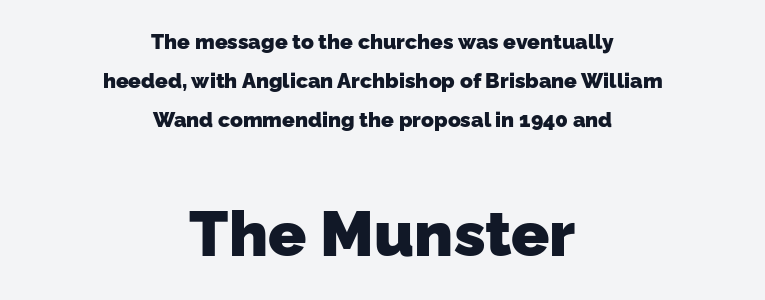
{"serif": "no", "bold": "yes", "weight": "heavy", "width": "normal", "stroke_contrast": "low", "x_height": "medium", "monospaced": "no", "underline": "no", "align": "center", "line_spacing_ratio": 1.85, "letter_spacing": "normal", "letter_spacing_em": 0.0, "larger_block": "second", "size_ratio": 3.0, "glyph_px": 63}
